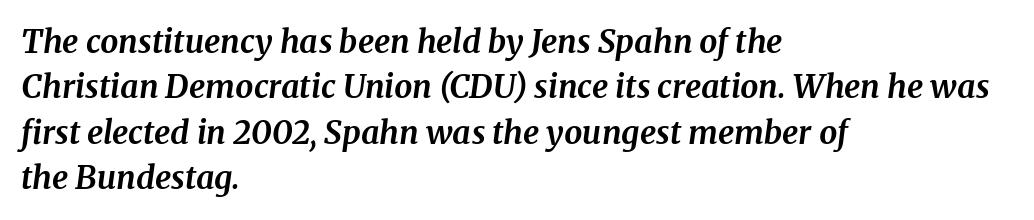
Regarding leading, the lines here are spaced in the standard way. The baseline area is clear. In terms of posture, this sample is oblique. A full-strength bold gives these letters their thick strokes. The text was rendered using a seriffed face with decorative stroke endings. These lines are rendered in a variable-pitch font.
